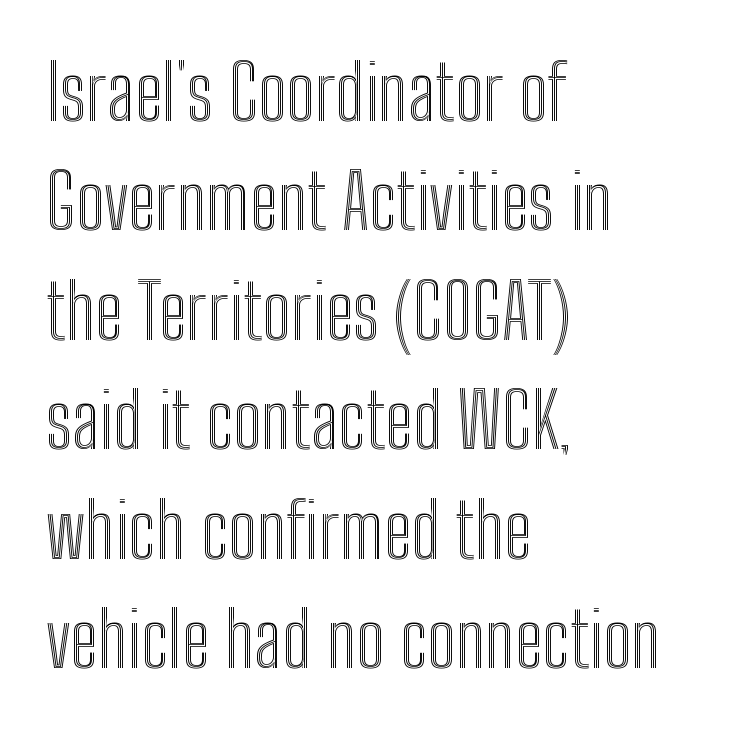
Q: Is the text italic (slanted)? A: No, it is upright.
Q: Is the text underlined? A: No.
Q: How is the paragraph aligned? A: Left-aligned.
Q: Is the spacing between letters normal or unusually wide? A: Normal.
Q: Is the spacing between lines tight, normal or loose? A: Normal.
Q: Width (condensed, normal, or wide)? A: Condensed.
Q: x-height? A: Medium.
Q: Monospaced? A: No.
